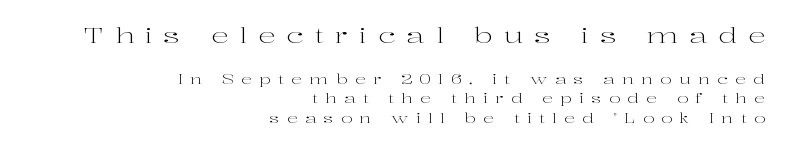
The image shows 22 px text type, upright; set right-aligned, normal line spacing (1.41x), unusually wide letter spacing (+0.5 em), not underlined; the first (top) block is 1.57x larger.
